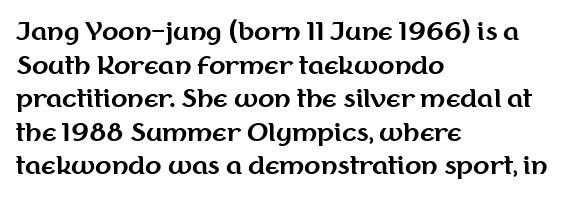
The image shows 24 px bold type, upright; set left-aligned, normal line spacing (1.4x), normal letter spacing, not underlined.
